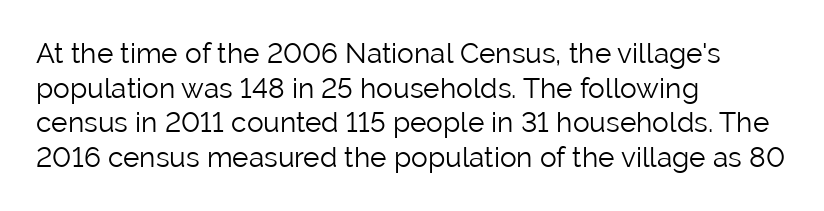
{"serif": "no", "italic": "no", "bold": "no", "weight": "light", "width": "normal", "stroke_contrast": "low", "x_height": "medium", "monospaced": "no", "underline": "no", "align": "left", "line_spacing_ratio": 1.24, "letter_spacing": "normal", "letter_spacing_em": 0.0, "glyph_px": 28}
